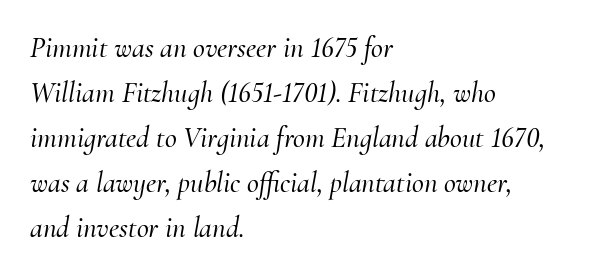
Q: Is the text italic (slanted)? A: Yes, it leans right by about 10 degrees.
Q: Is the typeface a serif or a sans-serif typeface? A: Serif.
Q: Is the text underlined? A: No.
Q: How is the paragraph aligned? A: Left-aligned.
Q: Is the spacing between letters normal or unusually wide? A: Normal.
Q: Is the spacing between lines tight, normal or loose? A: Normal.
Q: Width (condensed, normal, or wide)? A: Normal.
Q: Stroke contrast? A: Medium.
Q: x-height? A: Small.
Q: Monospaced? A: No.
